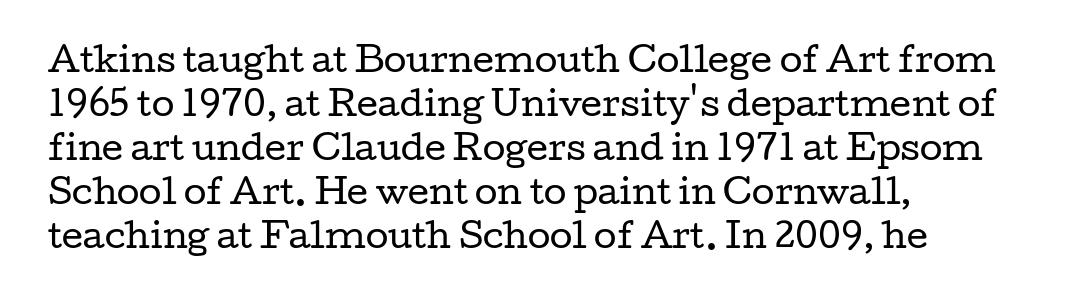
The image shows 33 px regular-weight, wide serif type, upright; set left-aligned, normal line spacing (1.33x), normal letter spacing, not underlined; low stroke contrast and a medium x-height.
